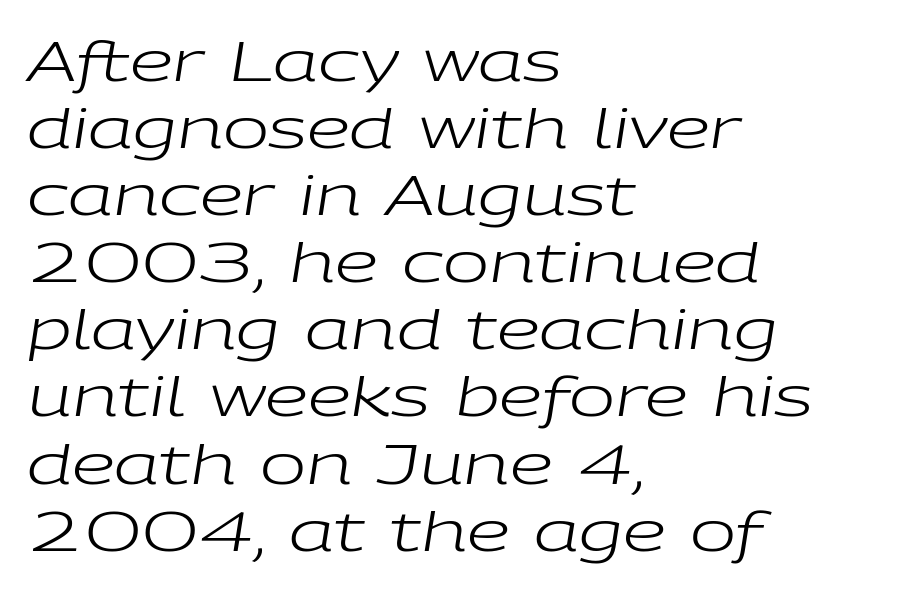
The glyphs look as if they've been sheared to an angle. Left-aligned paragraph, ragged on the right. Honestly, there is no underline to notice here at all. Nothing heavy about these letters — not bold at all. No extra tracking has been applied to these lines. The letters advance in unequal steps, a hallmark of proportional type.
